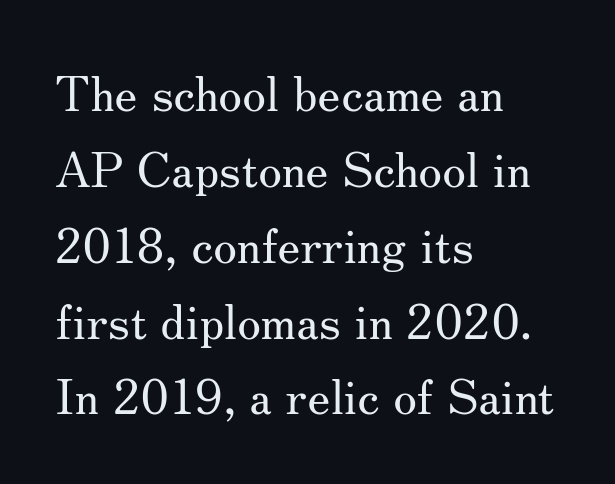
This is serif lettering, the kind often seen in printed books. Tracking here is standard; glyphs follow each other at the usual distance. Where is the straight margin? On the left. No italicization has been applied; the sample stays upright. Descender tails drop into unmarked territory.
